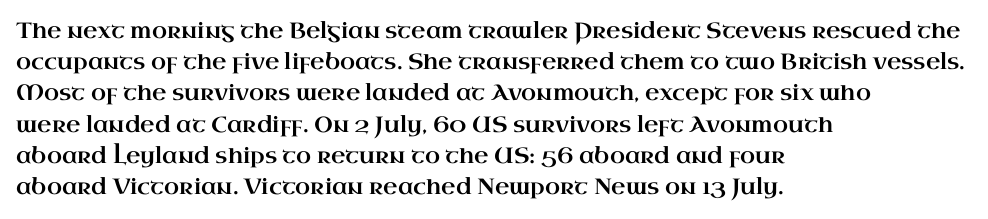
{"italic": "no", "underline": "no", "align": "left", "line_spacing": "normal", "line_spacing_ratio": 1.42, "letter_spacing": "normal", "letter_spacing_em": 0.0, "glyph_px": 22}
